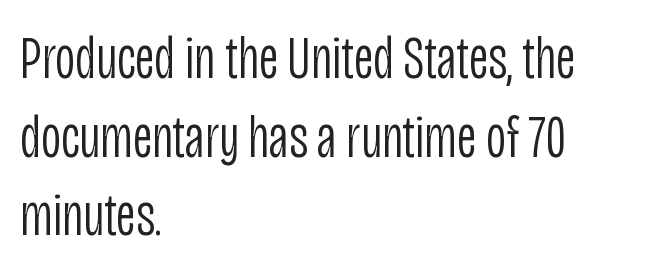
{"serif": "no", "italic": "no", "bold": "no", "weight": "light", "width": "condensed", "stroke_contrast": "low", "x_height": "large", "monospaced": "no", "underline": "no", "align": "left", "line_spacing": "normal", "line_spacing_ratio": 1.27, "letter_spacing": "normal", "letter_spacing_em": 0.0, "glyph_px": 62}
